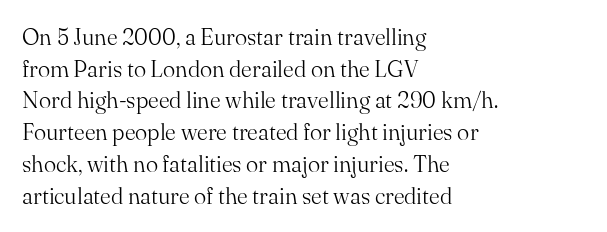
Q: Is the text bold? A: No.
Q: Is the text italic (slanted)? A: No, it is upright.
Q: Is the text underlined? A: No.
Q: How is the paragraph aligned? A: Left-aligned.
Q: Is the spacing between letters normal or unusually wide? A: Normal.
Q: Is the spacing between lines tight, normal or loose? A: Normal.
